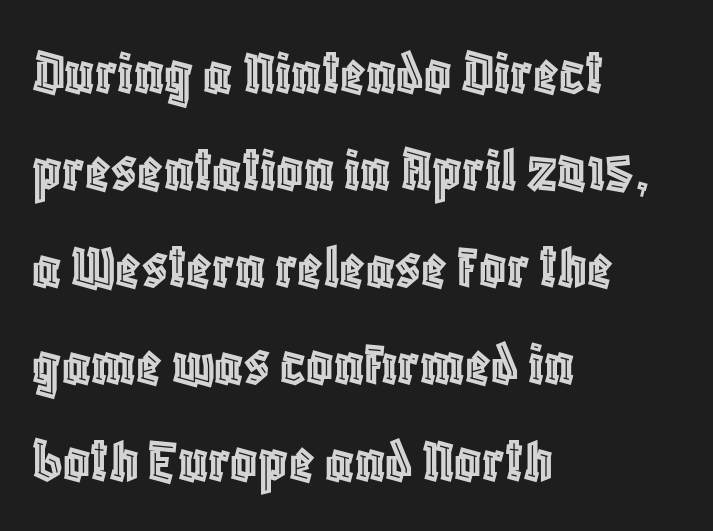
{"italic": "no", "width": "condensed", "x_height": "large", "monospaced": "no", "underline": "no", "align": "left", "line_spacing": "normal", "line_spacing_ratio": 1.47, "letter_spacing": "normal", "letter_spacing_em": 0.0, "glyph_px": 66}
